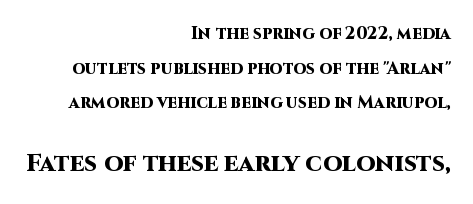
The image shows 25 px bold type, upright; set right-aligned, loose line spacing (2.04x), normal letter spacing, not underlined; the second (bottom) block is 1.47x larger.
